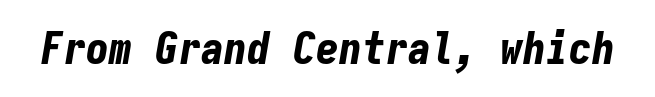
The font is running at its bold setting. A typesetter would call this monospace, since all characters share one set width. Anything drawn beneath the words? Only blank space. How are the letters spaced? Ordinarily, with no added tracking. You can tell it's italic because the verticals aren't actually vertical.
